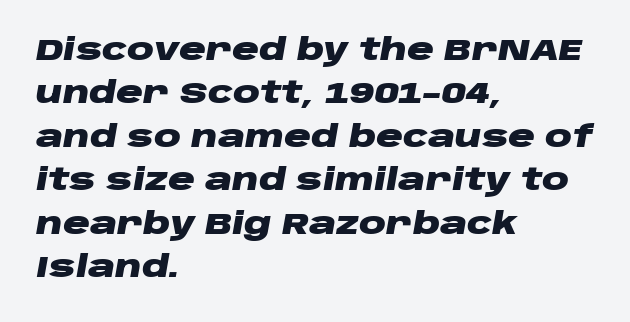
Q: Is the text bold? A: Yes.
Q: Is the text italic (slanted)? A: Yes, it leans right by about 10 degrees.
Q: Is the text underlined? A: No.
Q: How is the paragraph aligned? A: Left-aligned.
Q: Is the spacing between letters normal or unusually wide? A: Normal.
Q: Is the spacing between lines tight, normal or loose? A: Normal.
Q: Width (condensed, normal, or wide)? A: Wide.
Q: Stroke contrast? A: Low.
Q: x-height? A: Large.
Q: Monospaced? A: No.
